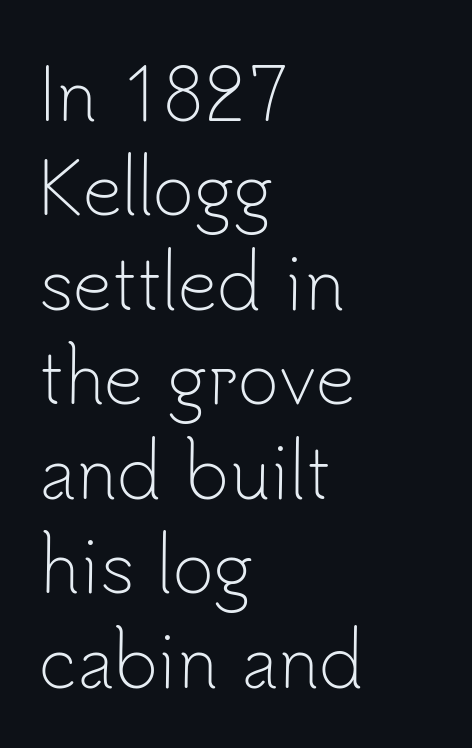
{"serif": "no", "italic": "no", "bold": "no", "weight": "light", "width": "normal", "stroke_contrast": "low", "x_height": "small", "monospaced": "no", "underline": "no", "align": "left", "line_spacing": "normal", "line_spacing_ratio": 1.35, "letter_spacing": "normal", "letter_spacing_em": 0.0, "glyph_px": 70}
